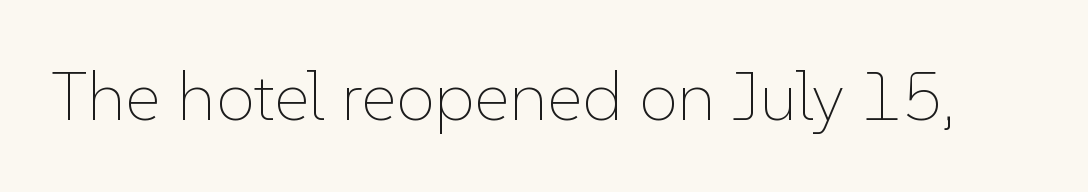
The words here are not underlined. The gaps between neighbouring characters are ordinary and unremarkable. Do the characters align in a grid? No, the font is proportional. Caption: face not bold, strokes unweighted.
